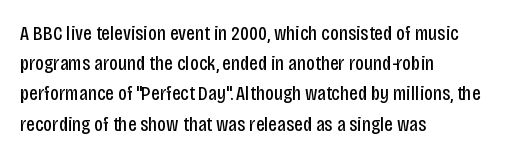
Q: Is the text bold? A: No.
Q: Is the text italic (slanted)? A: No, it is upright.
Q: Is the text underlined? A: No.
Q: How is the paragraph aligned? A: Left-aligned.
Q: Is the spacing between letters normal or unusually wide? A: Normal.
Q: Is the spacing between lines tight, normal or loose? A: Normal.
